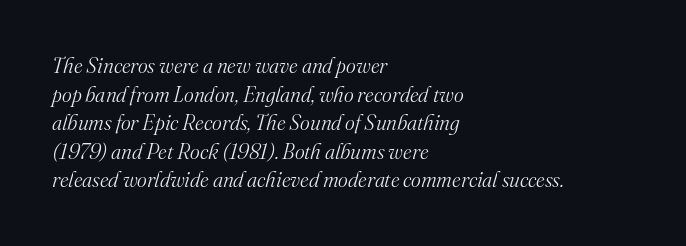
The image shows 21 px text type, italic (leaning right); set left-aligned, normal line spacing (1.36x), normal letter spacing, not underlined.
